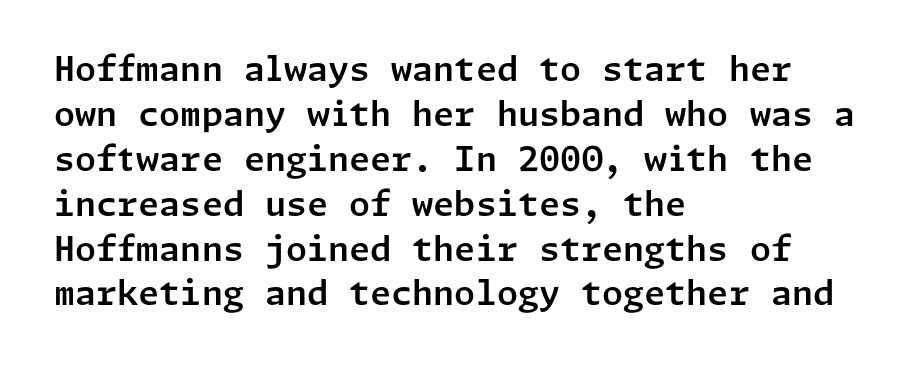
{"serif": "no", "italic": "no", "width": "normal", "stroke_contrast": "low", "x_height": "medium", "underline": "no", "align": "left", "line_spacing": "normal", "line_spacing_ratio": 1.32, "letter_spacing": "normal", "letter_spacing_em": 0.0, "glyph_px": 34}
